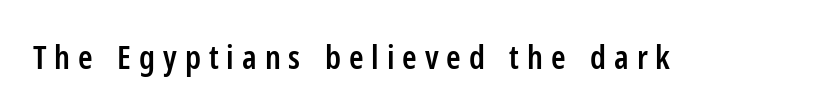
{"serif": "no", "italic": "no", "bold": "semi", "weight": "semibold", "width": "condensed", "stroke_contrast": "low", "x_height": "medium", "monospaced": "no", "underline": "no", "letter_spacing": "wide", "letter_spacing_em": 0.24, "glyph_px": 33}
